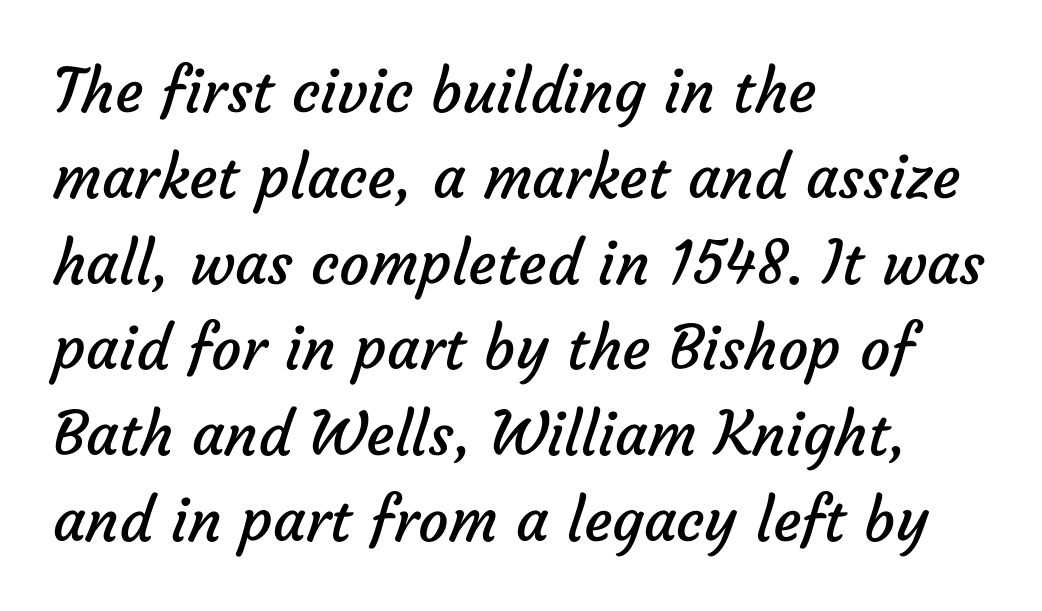
{"serif": "no", "bold": "no", "weight": "regular", "width": "normal", "stroke_contrast": "low", "x_height": "medium", "monospaced": "no", "underline": "no", "align": "left", "line_spacing": "normal", "line_spacing_ratio": 1.43, "letter_spacing": "normal", "letter_spacing_em": 0.0, "glyph_px": 60}
